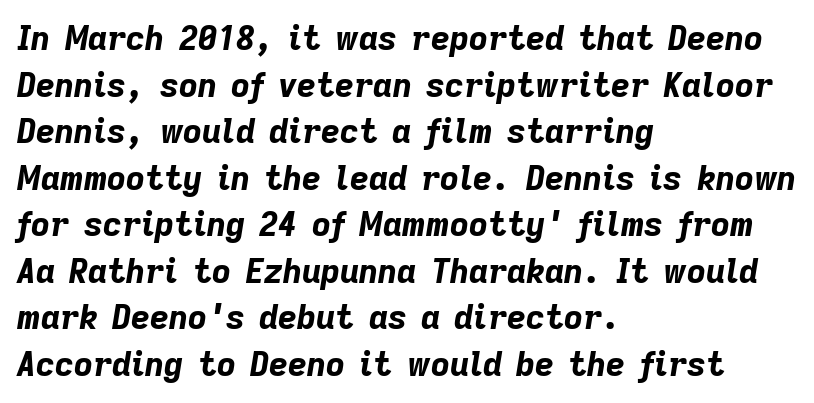
Q: Is the text bold? A: Yes.
Q: Is the text italic (slanted)? A: Yes, it leans right by about 9 degrees.
Q: Is the text underlined? A: No.
Q: How is the paragraph aligned? A: Left-aligned.
Q: Is the spacing between letters normal or unusually wide? A: Normal.
Q: Is the spacing between lines tight, normal or loose? A: Normal.
Q: Width (condensed, normal, or wide)? A: Normal.
Q: Stroke contrast? A: Low.
Q: x-height? A: Medium.
Q: Monospaced? A: No.
